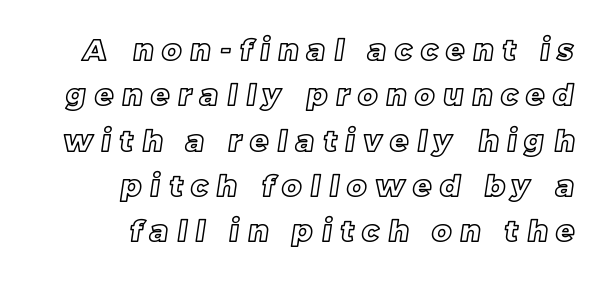
{"width": "normal", "x_height": "large", "monospaced": "no", "underline": "no", "align": "right", "line_spacing": "normal", "line_spacing_ratio": 1.51, "letter_spacing": "wide", "letter_spacing_em": 0.29, "glyph_px": 30}
